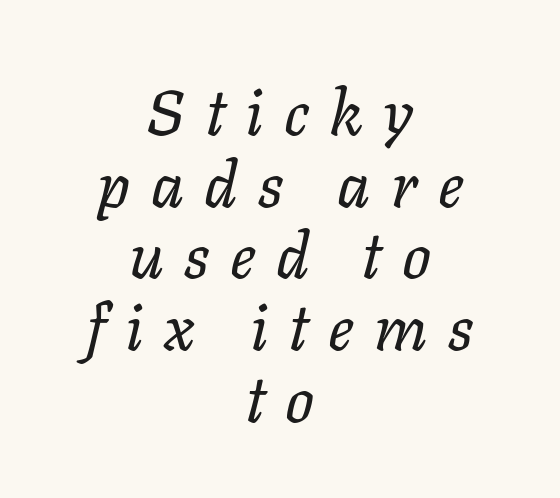
Designer's note — italics engaged. Check under the words: just untouched page. Letter spacing: wide. These lines are rendered in a variable-pitch font. Compared with a typical body face, this is equally light or lighter still. The lines are quadded center.
